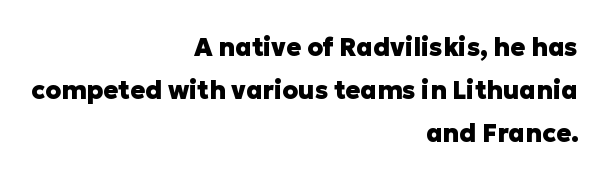
A dark, heavy texture on the line: the type is bold. The paragraph shown leans on its right margin. Unmarked baselines from the first word to the last. Inter-character spacing is left at the font's built-in metrics.
